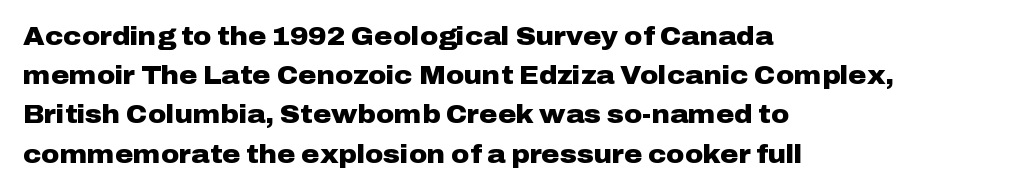
Q: Is the text bold? A: Yes.
Q: Is the text italic (slanted)? A: No, it is upright.
Q: Is the text underlined? A: No.
Q: How is the paragraph aligned? A: Left-aligned.
Q: Is the spacing between letters normal or unusually wide? A: Normal.
Q: Is the spacing between lines tight, normal or loose? A: Normal.
